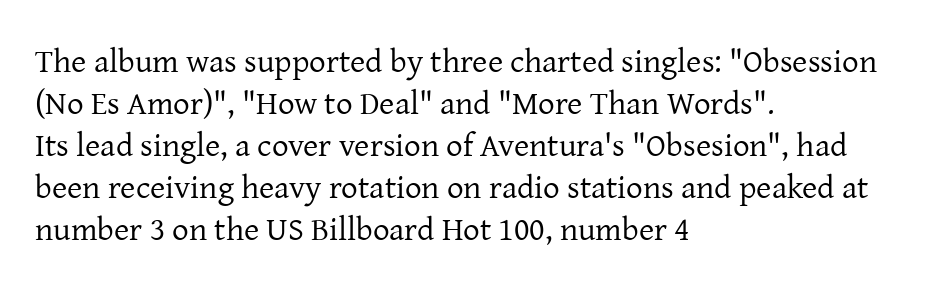
{"serif": "yes", "italic": "no", "bold": "no", "weight": "regular", "width": "normal", "stroke_contrast": "low", "x_height": "medium", "monospaced": "no", "underline": "no", "align": "left", "line_spacing": "normal", "line_spacing_ratio": 1.27, "letter_spacing": "normal", "letter_spacing_em": 0.0, "glyph_px": 33}
